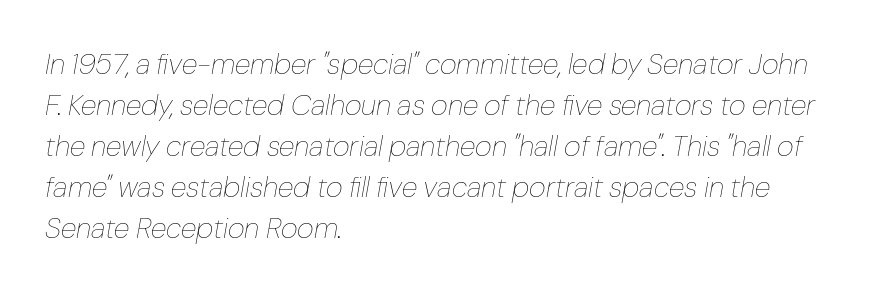
The image shows 29 px thin type, italic (leaning right); set left-aligned, normal line spacing (1.41x), normal letter spacing, not underlined; low stroke contrast and a medium x-height.
